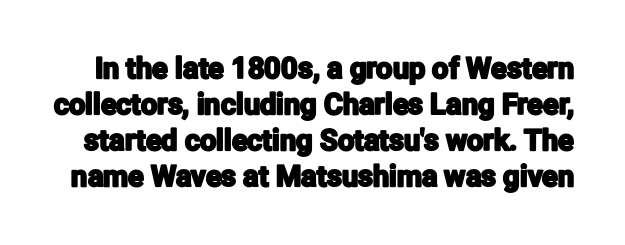
{"serif": "no", "italic": "no", "width": "condensed", "stroke_contrast": "low", "x_height": "medium", "monospaced": "no", "underline": "no", "line_spacing_ratio": 1.24, "letter_spacing": "normal", "letter_spacing_em": 0.0, "glyph_px": 29}
